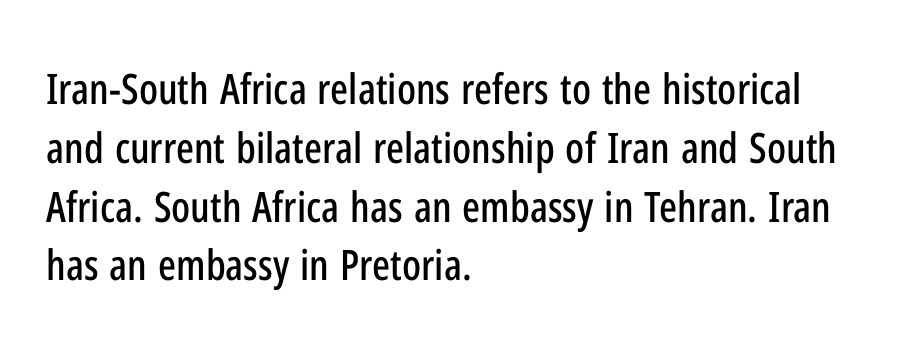
The image shows 42 px condensed sans-serif type, upright; set left-aligned, normal line spacing (1.4x), normal letter spacing, not underlined; low stroke contrast and a medium x-height.
